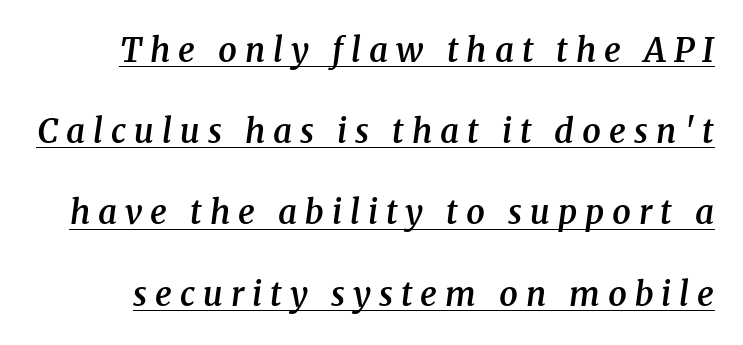
{"serif": "yes", "italic": "yes", "lean": "right", "slant_degrees": 8, "bold": "semi", "weight": "semibold", "width": "normal", "stroke_contrast": "medium", "x_height": "medium", "monospaced": "no", "underline": "yes", "line_spacing": "loose", "line_spacing_ratio": 2.46, "letter_spacing": "wide", "letter_spacing_em": 0.24, "glyph_px": 33}
